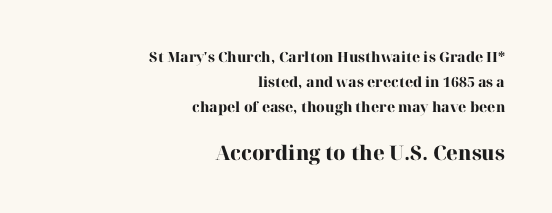
Notice how the passage keeps a crisp vertical edge on the right only. Designer's note — italics off, roman on. Clear beneath every line of the passage. This sample uses plain, unmodified letter spacing. Reading top to bottom, the characters get bigger at the block break. Heavy, bold letterforms.
